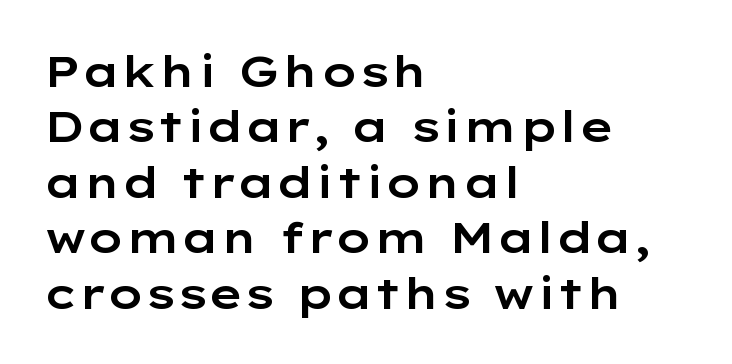
Teacher's note: observe the even left margin — that is flush-left alignment. Nope, not italic — everything's standing straight. Look at the tracking — it's just the regular setting, nothing added. The face used here is proportionally spaced, like ordinary book or web type. Check where the strokes stop: nothing finishes them off — pure sans.
